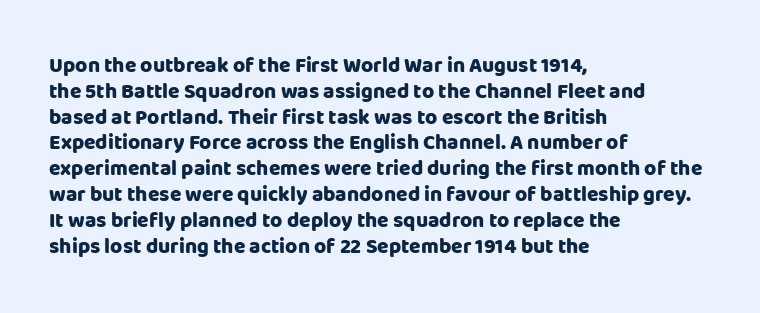
The letters stand upright; this is a roman face. Every row of glyphs begins at an identical x-position on the left. Between one letter and the next there's only the usual sliver of space. Caption: bold face, heavy strokes.
